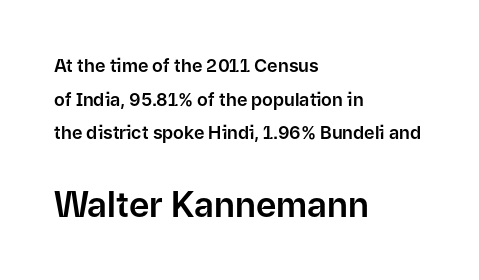
Vertical strokes here are truly vertical. Do the characters align in a grid? No, the font is proportional. Compared with a centered layout, this one pins lines to the left instead. Look at the bottom of the vertical strokes: they stop flat, with no serifs.
